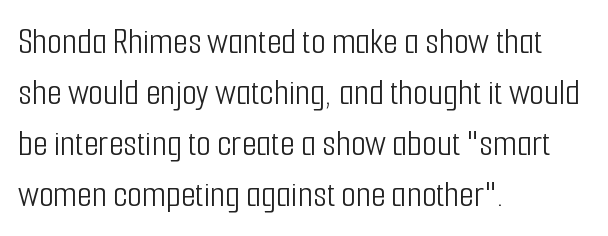
{"serif": "no", "italic": "no", "bold": "no", "weight": "light", "width": "condensed", "stroke_contrast": "low", "x_height": "medium", "monospaced": "no", "underline": "no", "align": "left", "line_spacing": "normal", "line_spacing_ratio": 1.34, "letter_spacing": "normal", "letter_spacing_em": 0.0, "glyph_px": 38}
